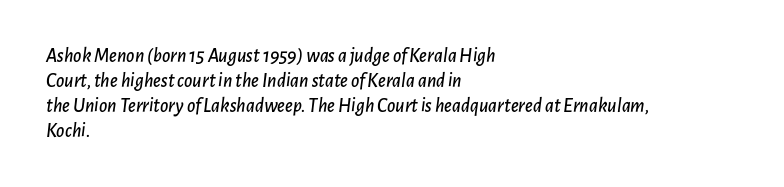
Q: Is the text italic (slanted)? A: Yes, it leans right by about 7 degrees.
Q: Is the text underlined? A: No.
Q: How is the paragraph aligned? A: Left-aligned.
Q: Is the spacing between letters normal or unusually wide? A: Normal.
Q: Is the spacing between lines tight, normal or loose? A: Normal.
